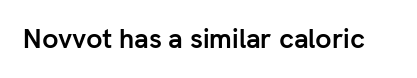
Q: Is the text bold? A: Yes.
Q: Is the text italic (slanted)? A: No, it is upright.
Q: Is the text underlined? A: No.
Q: Is the spacing between letters normal or unusually wide? A: Normal.
